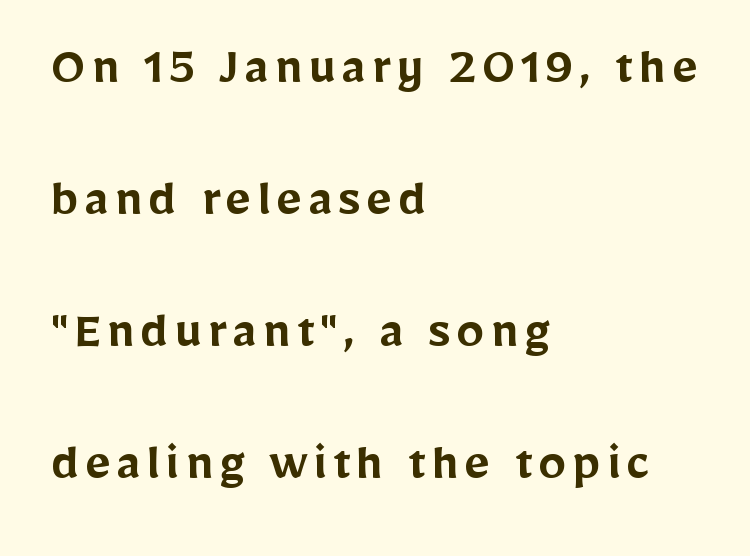
The text block is weighted toward the left margin, trailing off unevenly rightward. The text was rendered using a sans face with plain stroke endings. Do the characters align in a grid? No, the font is proportional. The specimen omits any rule beneath the text block's lines. What weight is shown? A semibold, between regular and bold. These lines were composed using upright roman letters.
